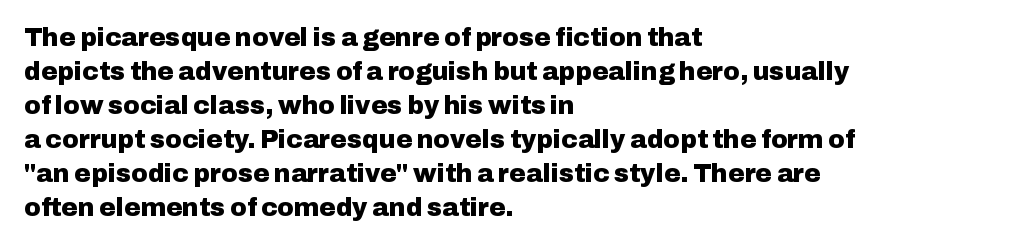
{"italic": "no", "bold": "yes", "underline": "no", "align": "left", "line_spacing": "normal", "line_spacing_ratio": 1.36, "letter_spacing": "normal", "letter_spacing_em": 0.0, "glyph_px": 25}
